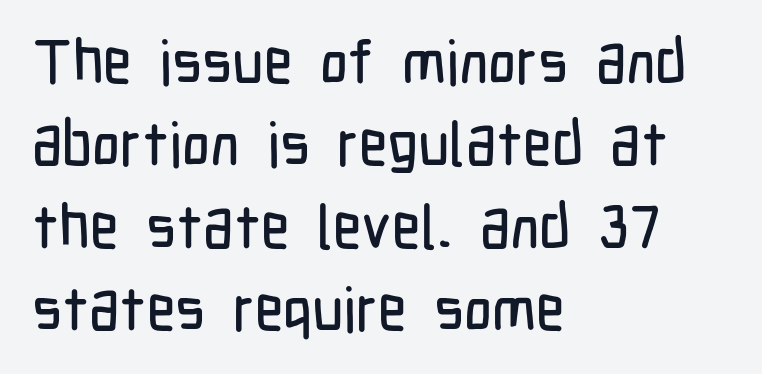
Think of a printed novel: that variable character pitch is what you see here. Look at the bottom of the vertical strokes: they stop flat, with no serifs. You could call the tracking neutral — neither tight nor loose. This sample uses an upright cut, with every glyph sitting square on the baseline. No word sits above an underline. The rows are spaced the way most documents space them.
